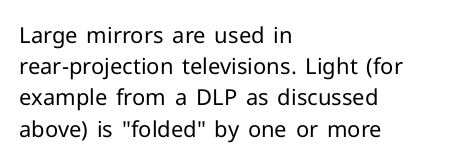
Q: Is the text bold? A: No.
Q: Is the text italic (slanted)? A: No, it is upright.
Q: Is the text underlined? A: No.
Q: How is the paragraph aligned? A: Left-aligned.
Q: Is the spacing between letters normal or unusually wide? A: Normal.
Q: Is the spacing between lines tight, normal or loose? A: Normal.
